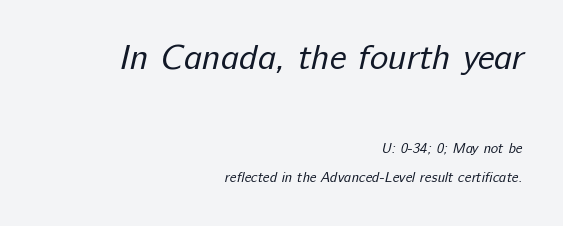
The image shows 35 px regular-weight sans-serif type; set right-aligned, loose line spacing (2.06x), normal letter spacing, not underlined; the first (top) block is 2.5x larger; low stroke contrast and a medium x-height.
